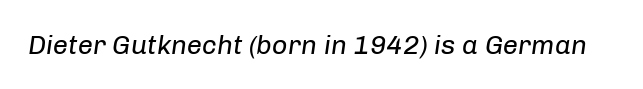
{"italic": "yes", "lean": "right", "slant_degrees": 8, "bold": "no", "underline": "no", "letter_spacing": "normal", "letter_spacing_em": 0.0, "glyph_px": 27}
